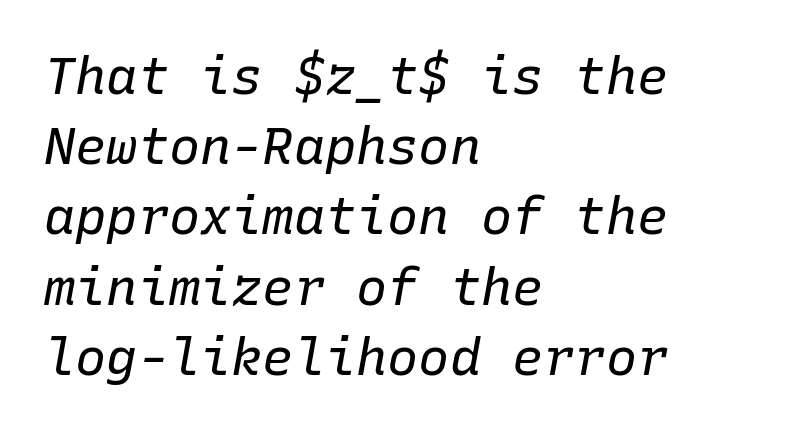
Q: Is the text bold? A: No.
Q: Is the text italic (slanted)? A: Yes, it leans right by about 10 degrees.
Q: Is the text underlined? A: No.
Q: How is the paragraph aligned? A: Left-aligned.
Q: Is the spacing between letters normal or unusually wide? A: Normal.
Q: Is the spacing between lines tight, normal or loose? A: Normal.
Q: Width (condensed, normal, or wide)? A: Normal.
Q: Stroke contrast? A: Low.
Q: x-height? A: Medium.
Q: Monospaced? A: Yes.
